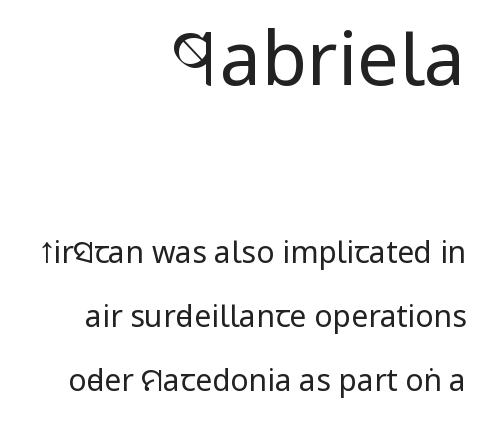
Summary of weight: not heavy and not bold. Think of a printed novel: that variable character pitch is what you see here. Only glyphs here, with clear space below each row. The axis of the letterforms is exactly vertical.
